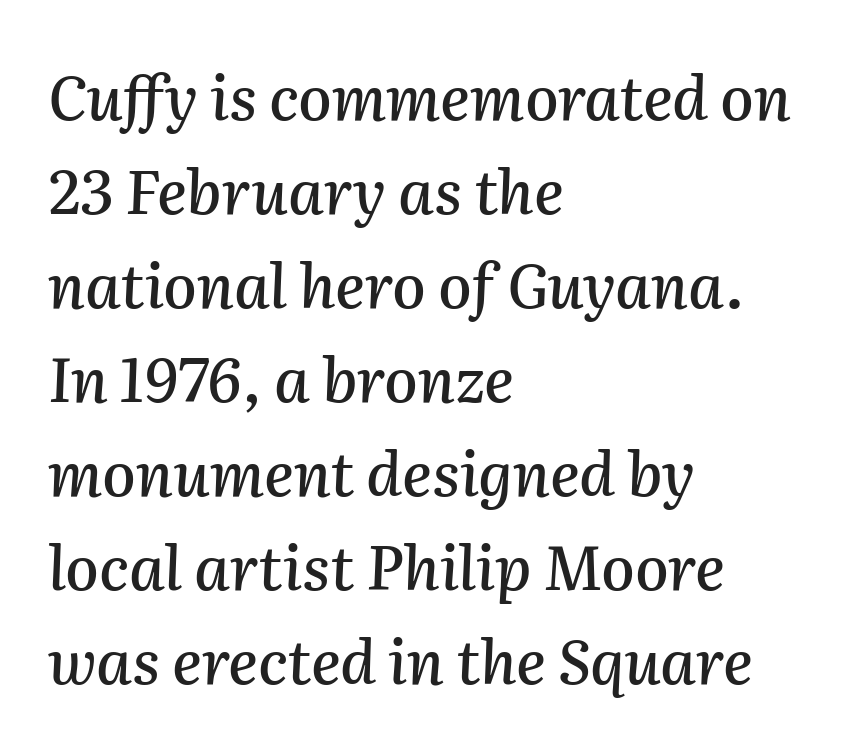
Left-aligned paragraph, ragged on the right. Looking at the ascenders, they clearly lean. Compared with typical paragraphs, the rows here are spaced about the same. Tracking value appears to be zero — textbook default spacing. Type without underlining. A typesetter would call this proportional, since set widths differ per character.
